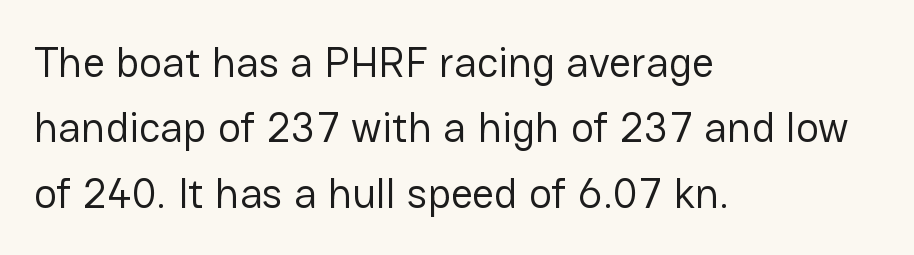
The letters sit at their default tracking, neither squeezed nor spread. A typesetter would label this face a sans. Compared with a centered layout, this one pins lines to the left instead. Is this a fixed-width face? No — the glyphs have proportional, varying widths.
